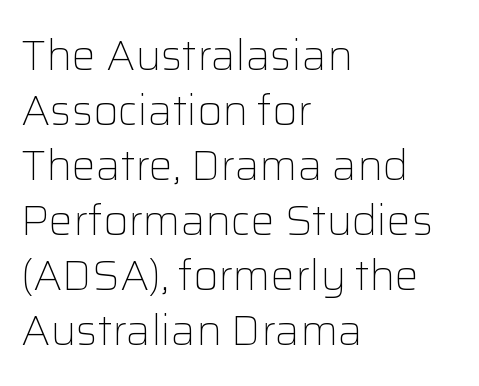
The image shows 43 px light sans-serif type, upright; set left-aligned, normal line spacing (1.28x), normal letter spacing, not underlined; low stroke contrast and a medium x-height.
